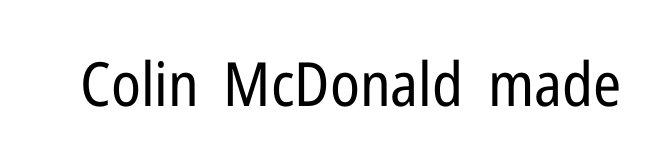
Q: Is the text bold? A: No.
Q: Is the text italic (slanted)? A: No, it is upright.
Q: Is the typeface a serif or a sans-serif typeface? A: Sans-serif.
Q: Is the text underlined? A: No.
Q: Is the spacing between letters normal or unusually wide? A: Normal.
Q: Width (condensed, normal, or wide)? A: Condensed.
Q: Stroke contrast? A: Low.
Q: x-height? A: Medium.
Q: Monospaced? A: No.
